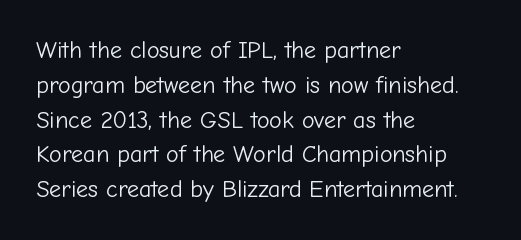
Summary of weight: not heavy and not bold. The passage shown stacks its lines at a standard gap. Upright lettering throughout. Tracking value appears to be zero — textbook default spacing.
